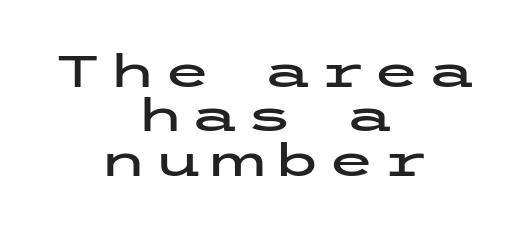
{"serif": "no", "italic": "no", "width": "wide", "stroke_contrast": "low", "x_height": "medium", "underline": "no", "align": "center", "line_spacing": "tight", "line_spacing_ratio": 1.01, "glyph_px": 44}
